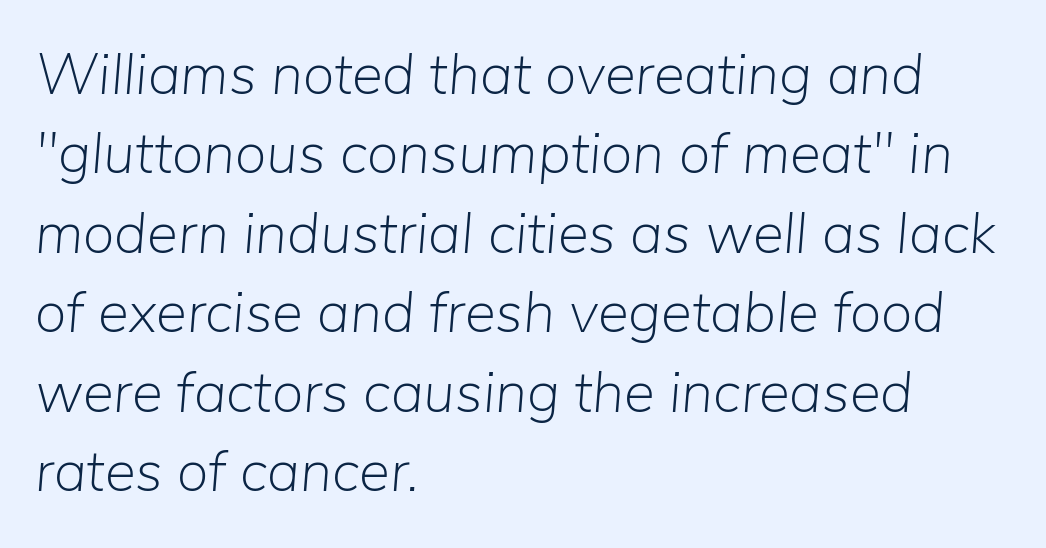
The image shows 58 px light type, italic (leaning right); set left-aligned, normal line spacing (1.37x), normal letter spacing, not underlined; low stroke contrast and a medium x-height.
